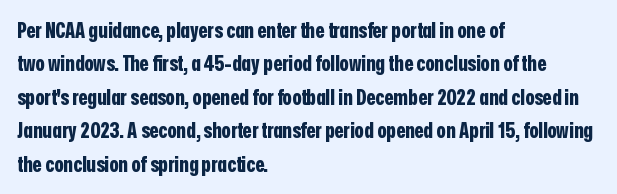
The image shows 21 px bold type, upright; set left-aligned, normal line spacing (1.59x), normal letter spacing, not underlined.
